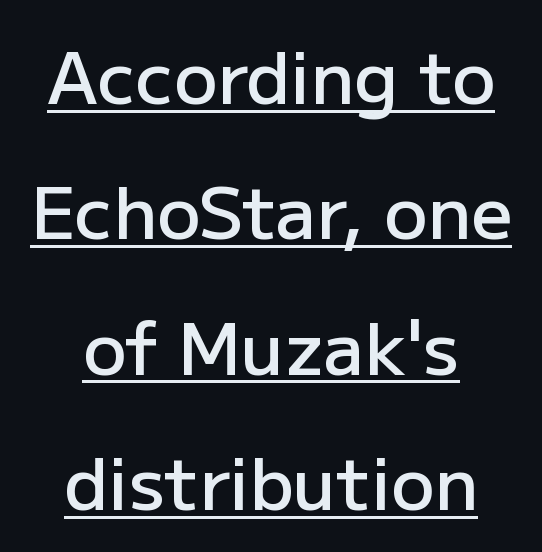
Q: Is the text bold? A: Semi-bold.
Q: Is the text italic (slanted)? A: No, it is upright.
Q: Is the typeface a serif or a sans-serif typeface? A: Sans-serif.
Q: Is the text underlined? A: Yes.
Q: How is the paragraph aligned? A: Centered.
Q: Is the spacing between letters normal or unusually wide? A: Normal.
Q: Width (condensed, normal, or wide)? A: Normal.
Q: Stroke contrast? A: Low.
Q: x-height? A: Medium.
Q: Monospaced? A: No.
